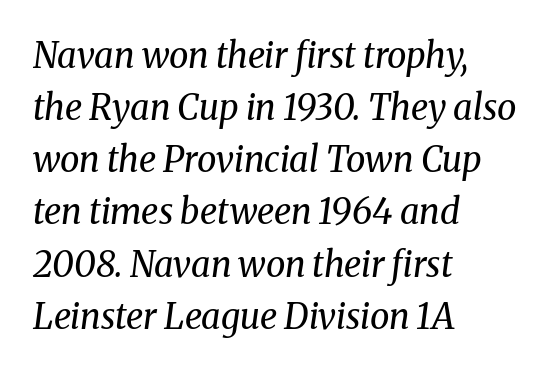
Character widths vary here, with narrow letters taking less room than wide ones. The space between consecutive lines is moderate. The font's italic variant was chosen for this text. Observe the ordinary spacing: letters are neighbours, not strangers. The letterforms sit at book weight or below. Rule under the text: the space is simply empty.
